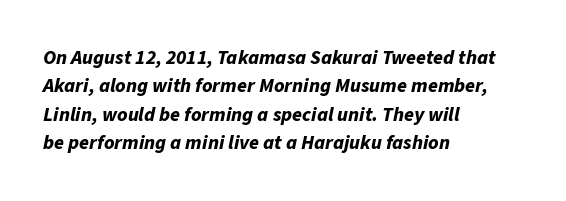
Q: Is the text bold? A: Yes.
Q: Is the text italic (slanted)? A: Yes, it leans right by about 11 degrees.
Q: Is the text underlined? A: No.
Q: How is the paragraph aligned? A: Left-aligned.
Q: Is the spacing between letters normal or unusually wide? A: Normal.
Q: Is the spacing between lines tight, normal or loose? A: Normal.
